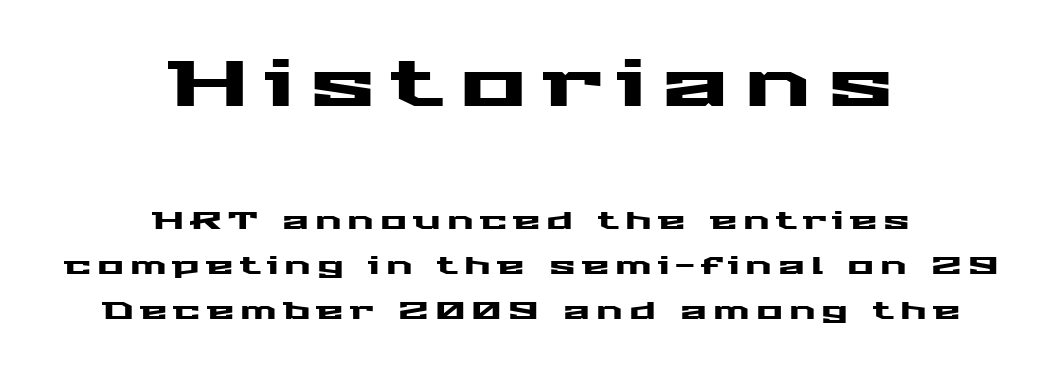
Students, note that the glyphs here are deliberately spaced far apart. The block sitting higher on the canvas is the one with enlarged characters. Varying glyph widths throughout — classic text-font behaviour. Horizontal alignment here is central, giving a formal, balanced look. Honestly, there is no underline to notice here at all. The type family on display is of the sans-serif kind.
